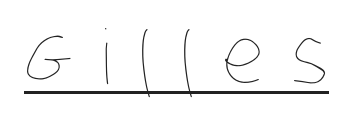
Q: Is the text bold? A: No.
Q: Is the text underlined? A: Yes.
Q: Is the spacing between letters normal or unusually wide? A: Unusually wide.
Q: Width (condensed, normal, or wide)? A: Condensed.
Q: Stroke contrast? A: Low.
Q: x-height? A: Large.
Q: Monospaced? A: No.
